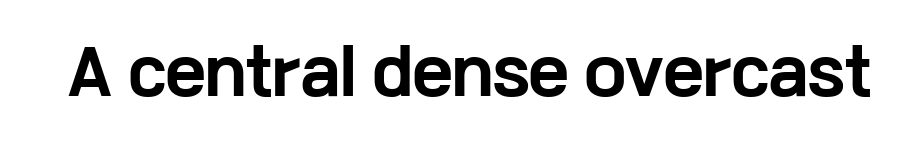
Nope, not italic — everything's standing straight. The gap between lines stays unmarked. Heavy-handed strokes throughout: this text is bold. Varying glyph widths throughout — classic text-font behaviour. Short note: letters normally spaced.
